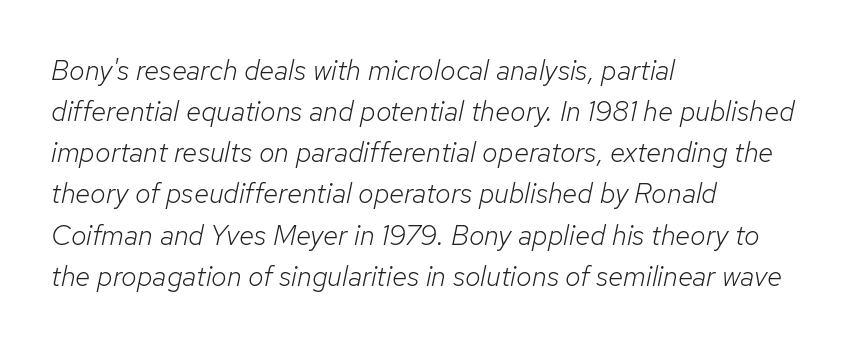
The image shows 28 px light type, italic (leaning right); set left-aligned, normal line spacing (1.47x), normal letter spacing, not underlined; low stroke contrast and a medium x-height.
